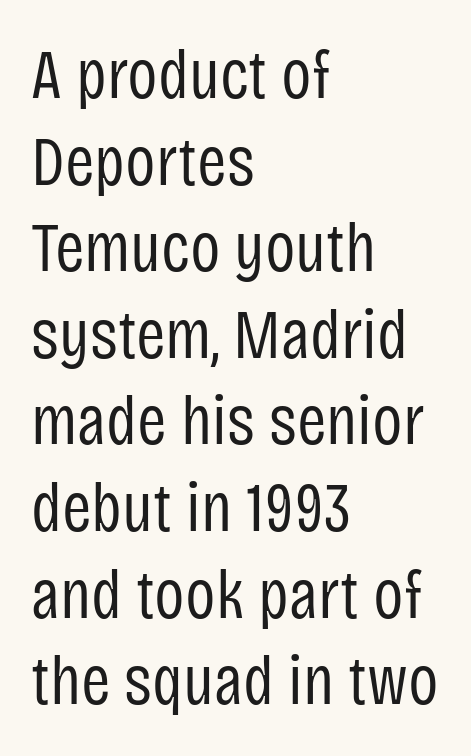
{"serif": "no", "italic": "no", "bold": "no", "weight": "regular", "width": "condensed", "stroke_contrast": "low", "x_height": "large", "monospaced": "no", "underline": "no", "align": "left", "line_spacing_ratio": 1.22, "letter_spacing": "normal", "letter_spacing_em": 0.0, "glyph_px": 71}
